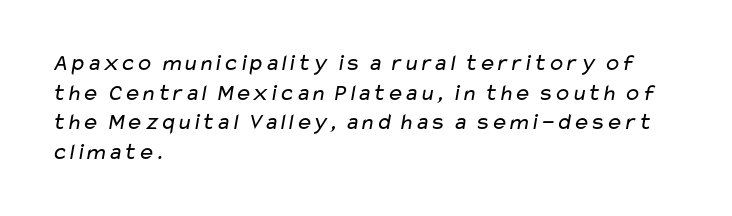
{"bold": "no", "underline": "no", "align": "left", "line_spacing": "normal", "line_spacing_ratio": 1.29, "letter_spacing": "normal", "letter_spacing_em": 0.0, "glyph_px": 23}
